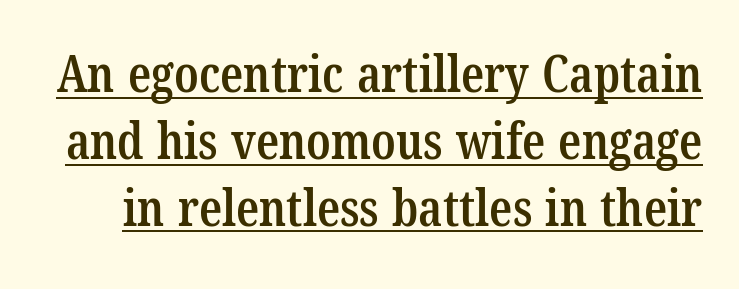
Q: Is the text bold? A: Semi-bold.
Q: Is the typeface a serif or a sans-serif typeface? A: Serif.
Q: Is the text underlined? A: Yes.
Q: Is the spacing between letters normal or unusually wide? A: Normal.
Q: Is the spacing between lines tight, normal or loose? A: Normal.
Q: Width (condensed, normal, or wide)? A: Condensed.
Q: Stroke contrast? A: Low.
Q: x-height? A: Medium.
Q: Monospaced? A: No.
